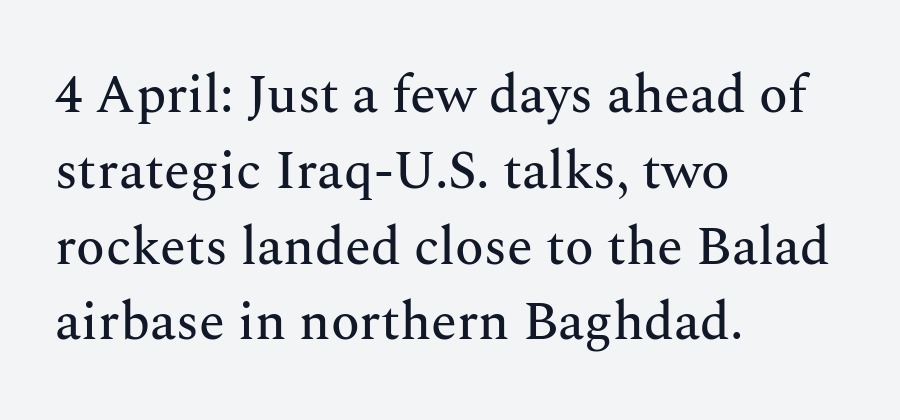
{"serif": "yes", "italic": "no", "width": "normal", "stroke_contrast": "medium", "x_height": "medium", "monospaced": "no", "underline": "no", "align": "left", "line_spacing": "normal", "line_spacing_ratio": 1.43, "letter_spacing": "normal", "letter_spacing_em": 0.0, "glyph_px": 53}
